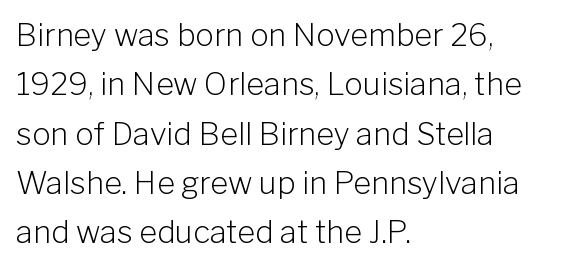
The image shows 31 px light sans-serif type, upright; set left-aligned, normal line spacing (1.59x), normal letter spacing, not underlined; low stroke contrast and a medium x-height.
